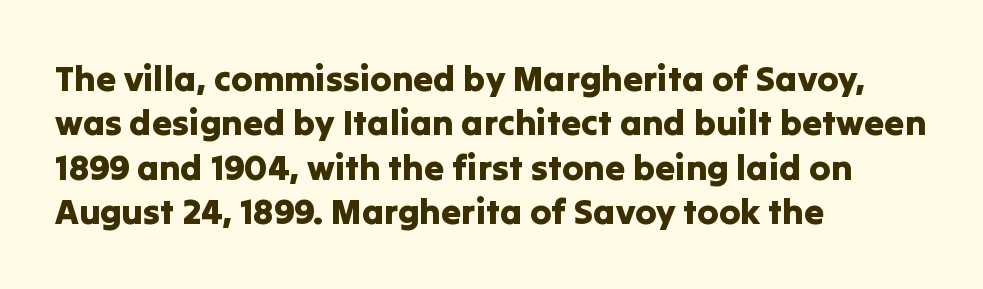
The image shows 36 px sans-serif type, upright; set left-aligned, line spacing 1.23x, normal letter spacing, not underlined; low stroke contrast and a medium x-height.
